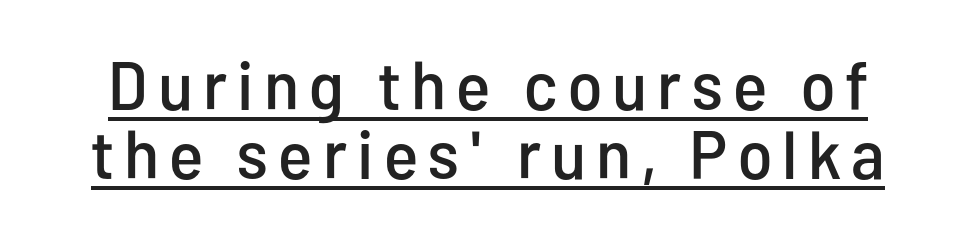
The image shows 68 px condensed sans-serif type, upright; set tight line spacing (1.02x), underlined; low stroke contrast and a medium x-height.
